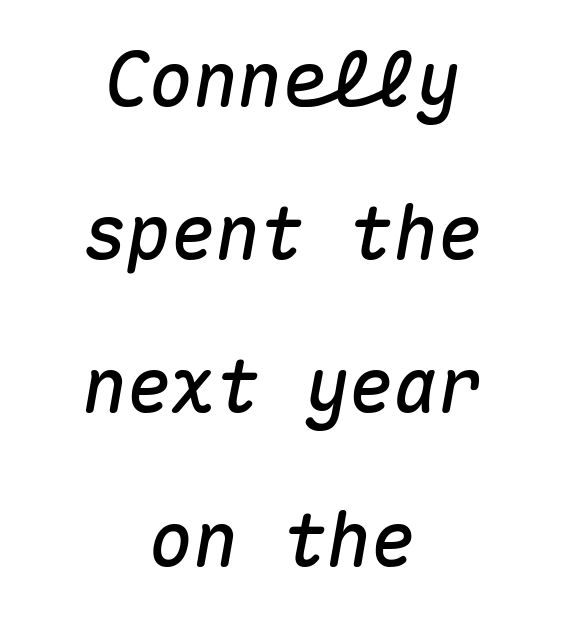
The image shows 74 px text type, italic (leaning right), monospaced; set centered, loose line spacing (2.07x), normal letter spacing, not underlined; medium stroke contrast and a medium x-height.
